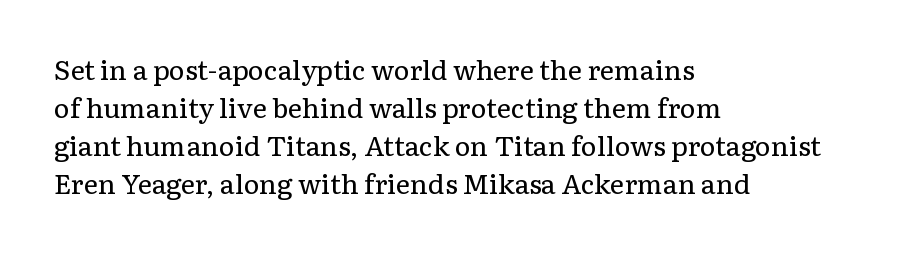
The image shows 27 px text type, upright; set left-aligned, normal line spacing (1.41x), normal letter spacing, not underlined.
